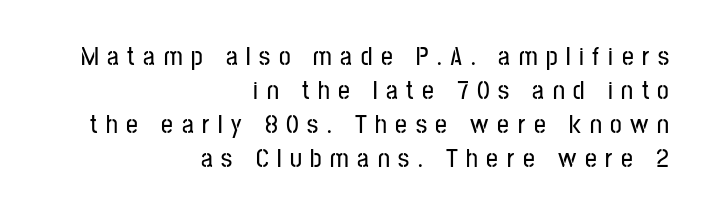
Q: Is the text italic (slanted)? A: No, it is upright.
Q: Is the text underlined? A: No.
Q: How is the paragraph aligned? A: Right-aligned.
Q: Is the spacing between letters normal or unusually wide? A: Unusually wide.
Q: Is the spacing between lines tight, normal or loose? A: Normal.
